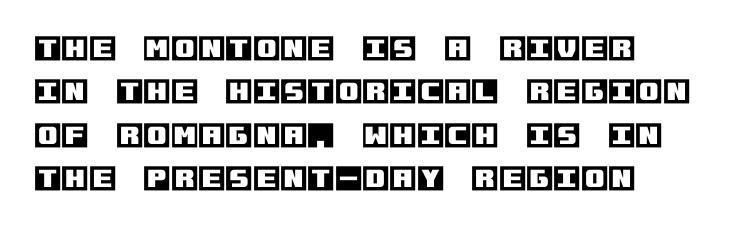
These lines were composed using upright roman letters. Inter-character spacing is left at the font's built-in metrics. Vertical spacing — default. The glyphs are unaccompanied by any horizontal stroke below them.
